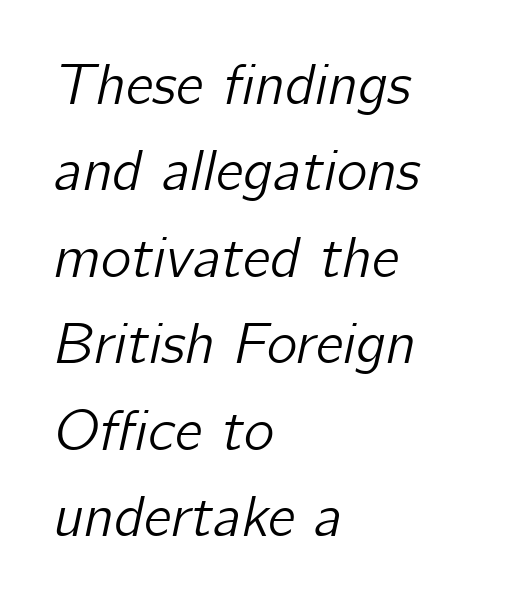
{"italic": "yes", "lean": "right", "slant_degrees": 12, "width": "normal", "stroke_contrast": "low", "x_height": "medium", "monospaced": "no", "underline": "no", "align": "left", "line_spacing": "normal", "line_spacing_ratio": 1.49, "letter_spacing": "normal", "letter_spacing_em": 0.0, "glyph_px": 58}
